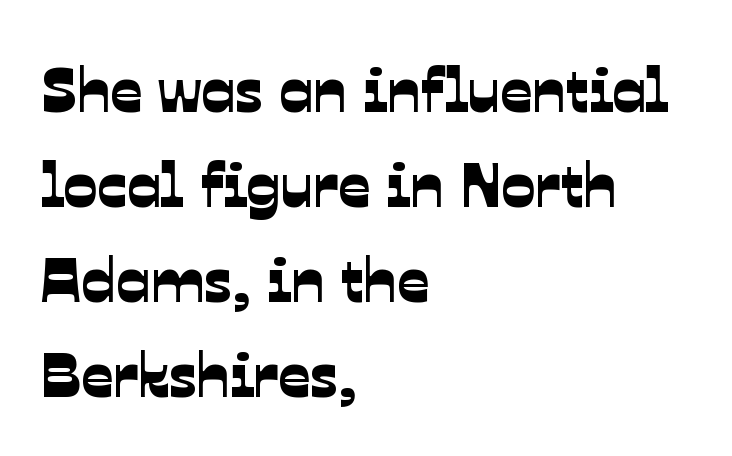
The image shows 63 px sans-serif type; set left-aligned, normal line spacing (1.51x), normal letter spacing, not underlined; low stroke contrast and a medium x-height.
